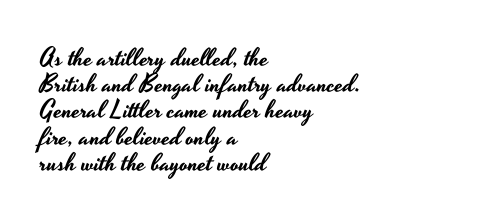
Q: Is the text italic (slanted)? A: Yes.
Q: Is the text underlined? A: No.
Q: How is the paragraph aligned? A: Left-aligned.
Q: Is the spacing between letters normal or unusually wide? A: Normal.
Q: Is the spacing between lines tight, normal or loose? A: Tight.
